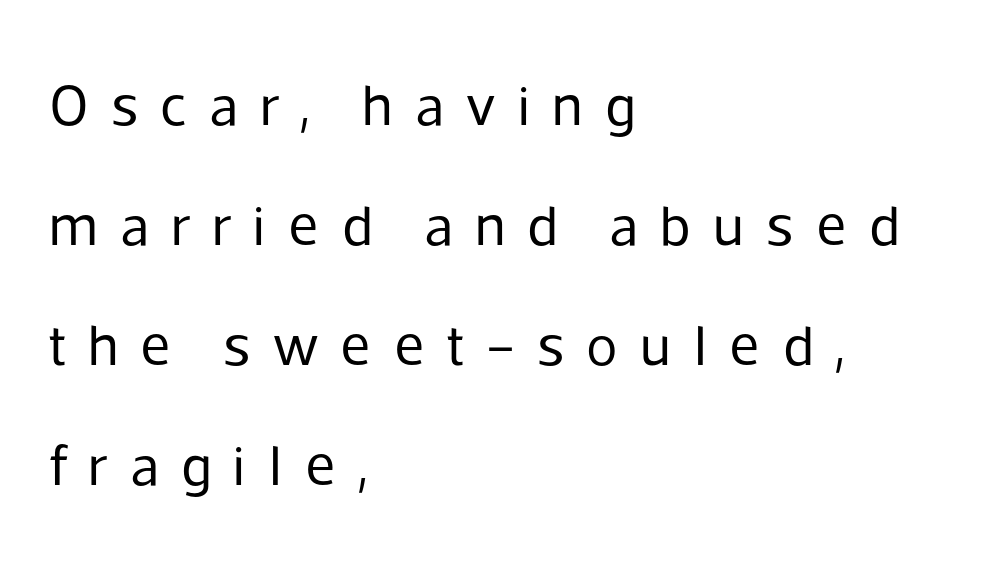
Q: Is the text bold? A: No.
Q: Is the text italic (slanted)? A: No, it is upright.
Q: Is the typeface a serif or a sans-serif typeface? A: Sans-serif.
Q: Is the text underlined? A: No.
Q: How is the paragraph aligned? A: Left-aligned.
Q: Is the spacing between letters normal or unusually wide? A: Unusually wide.
Q: Is the spacing between lines tight, normal or loose? A: Loose.
Q: Width (condensed, normal, or wide)? A: Normal.
Q: Stroke contrast? A: Low.
Q: x-height? A: Medium.
Q: Monospaced? A: No.
